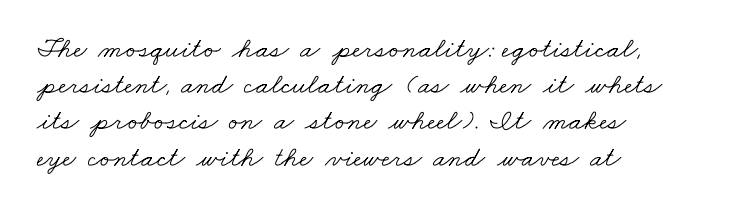
The letters advance in unequal steps, a hallmark of proportional type. The rendering keeps characters at their native spacing. The font family rendered here belongs to the serif group. Beneath every word, the page is bare. Compared with a centered layout, this one pins lines to the left instead. Vertically, the passage feels balanced, rows spaced as you'd expect.
